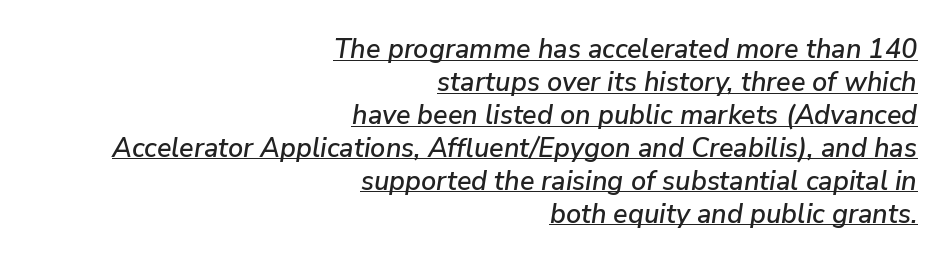
The image shows 27 px text type, italic (leaning right); set right-aligned, line spacing 1.22x, normal letter spacing, underlined.
